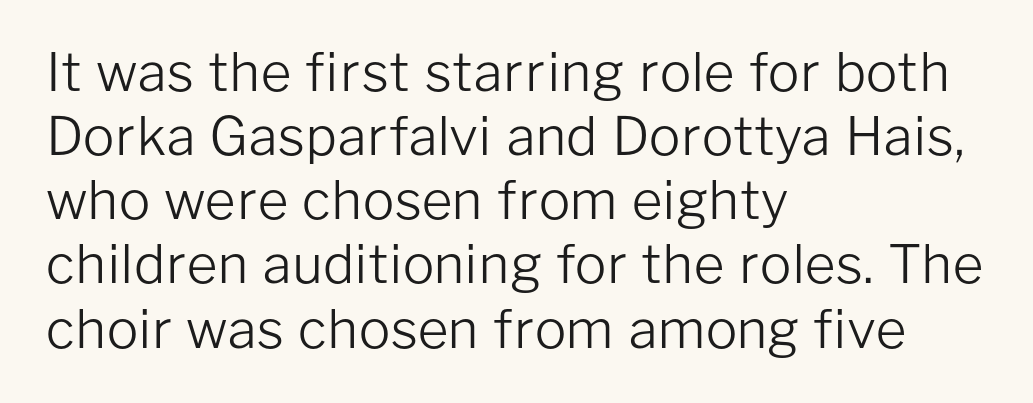
Q: Is the text bold? A: No.
Q: Is the text italic (slanted)? A: No, it is upright.
Q: Is the typeface a serif or a sans-serif typeface? A: Sans-serif.
Q: Is the text underlined? A: No.
Q: How is the paragraph aligned? A: Left-aligned.
Q: Is the spacing between letters normal or unusually wide? A: Normal.
Q: Width (condensed, normal, or wide)? A: Normal.
Q: Stroke contrast? A: Low.
Q: x-height? A: Medium.
Q: Monospaced? A: No.
